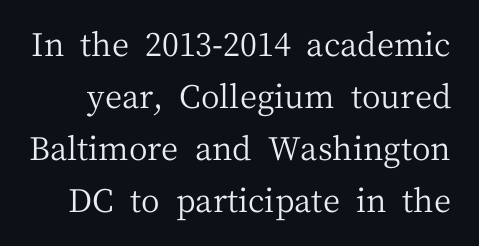
{"serif": "yes", "italic": "no", "bold": "no", "weight": "regular", "width": "normal", "stroke_contrast": "medium", "x_height": "medium", "monospaced": "no", "underline": "no", "line_spacing": "normal", "line_spacing_ratio": 1.63, "letter_spacing": "normal", "letter_spacing_em": 0.0, "glyph_px": 32}
